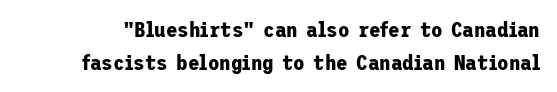
The image shows 21 px bold type, upright; set normal line spacing (1.55x), normal letter spacing, not underlined.
